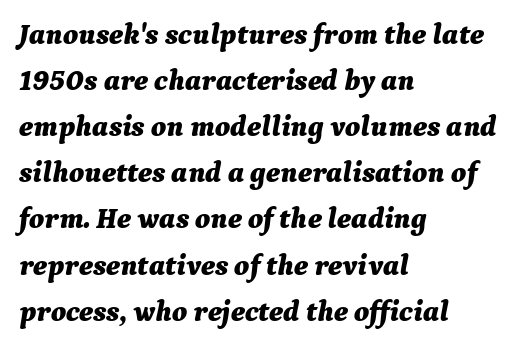
{"italic": "yes", "lean": "right", "slant_degrees": 9, "bold": "yes", "weight": "bold", "width": "normal", "stroke_contrast": "medium", "x_height": "medium", "monospaced": "no", "underline": "no", "align": "left", "line_spacing": "normal", "line_spacing_ratio": 1.59, "letter_spacing": "normal", "letter_spacing_em": 0.0, "glyph_px": 29}
